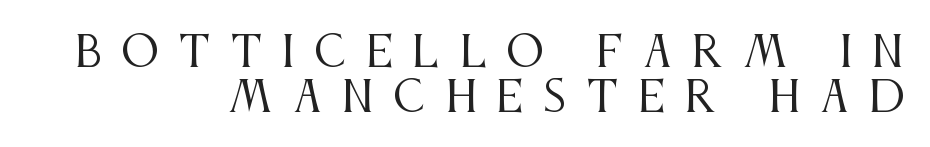
The image shows 42 px regular-weight, condensed serif type, upright; set right-aligned, tight line spacing (1.06x), unusually wide letter spacing (+0.47 em), not underlined; medium stroke contrast and a large x-height.
